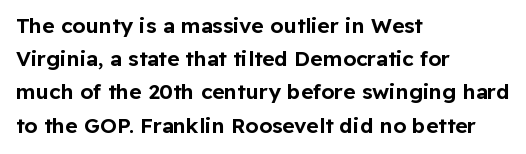
The tracking reads as untouched default to a designer's eye. Anything drawn beneath the words? Only blank space. Leading: standard. The lettering holds an erect, upright posture throughout.
